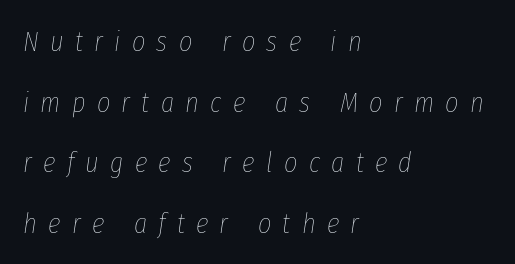
The image shows 29 px thin, condensed type, italic (leaning right); set left-aligned, loose line spacing (2.09x), unusually wide letter spacing (+0.39 em), not underlined; low stroke contrast and a medium x-height.
